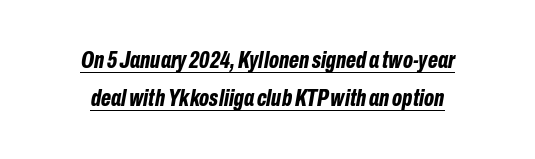
Compared with ordinary roman type, these characters are visibly tilted. Typesetter's note: full bold, strokes at maximum text heaviness. Students, observe the line beneath the letters — that is underlining. Standard letterfit; no display-style spreading of the glyphs.
